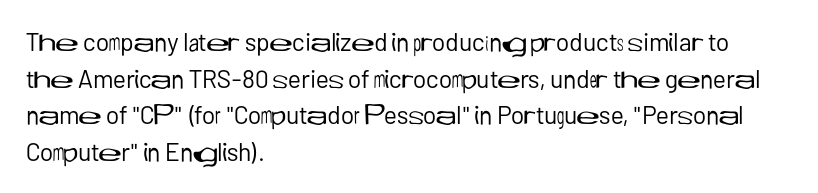
{"italic": "no", "bold": "no", "underline": "no", "align": "left", "line_spacing": "normal", "line_spacing_ratio": 1.47, "letter_spacing": "normal", "letter_spacing_em": 0.0, "glyph_px": 25}
